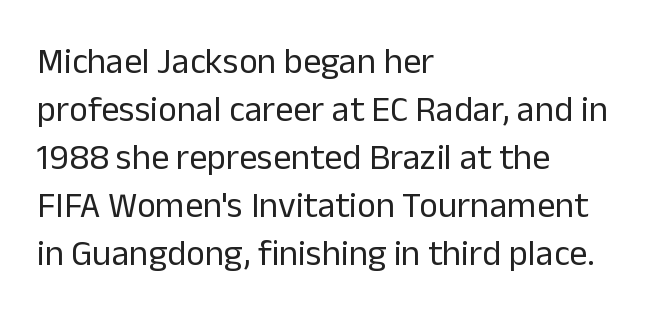
Q: Is the text bold? A: No.
Q: Is the text italic (slanted)? A: No, it is upright.
Q: Is the typeface a serif or a sans-serif typeface? A: Sans-serif.
Q: Is the text underlined? A: No.
Q: How is the paragraph aligned? A: Left-aligned.
Q: Is the spacing between letters normal or unusually wide? A: Normal.
Q: Is the spacing between lines tight, normal or loose? A: Normal.
Q: Width (condensed, normal, or wide)? A: Normal.
Q: Stroke contrast? A: Low.
Q: x-height? A: Medium.
Q: Monospaced? A: No.
